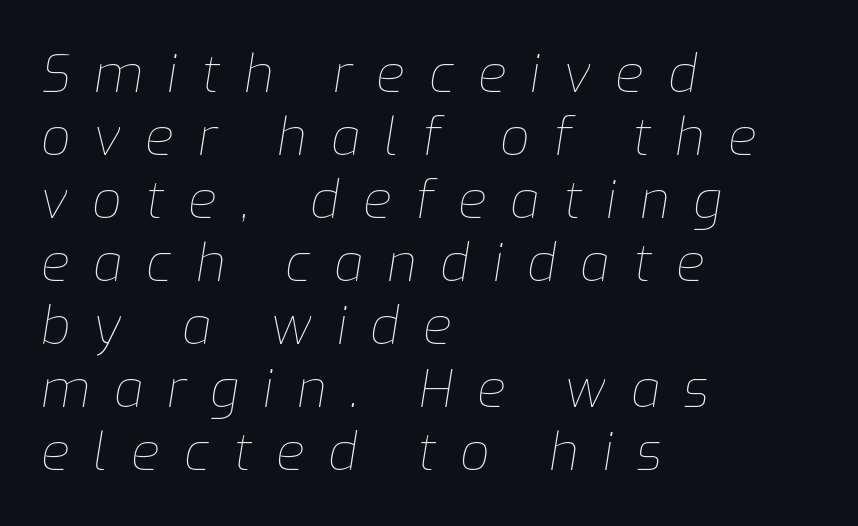
The image shows 52 px thin type, italic (leaning right); set left-aligned, line spacing 1.21x, unusually wide letter spacing (+0.46 em), not underlined; low stroke contrast and a medium x-height.
